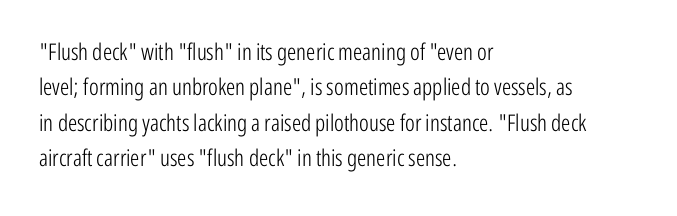
The face looks like a standard text weight, possibly lighter. Vertical strokes here are truly vertical. These lines keep a tight, regular rhythm from letter to letter. Leading matches the norm, producing a regular column. Left-aligned paragraph, ragged on the right. The space directly below the letters is spotless.
